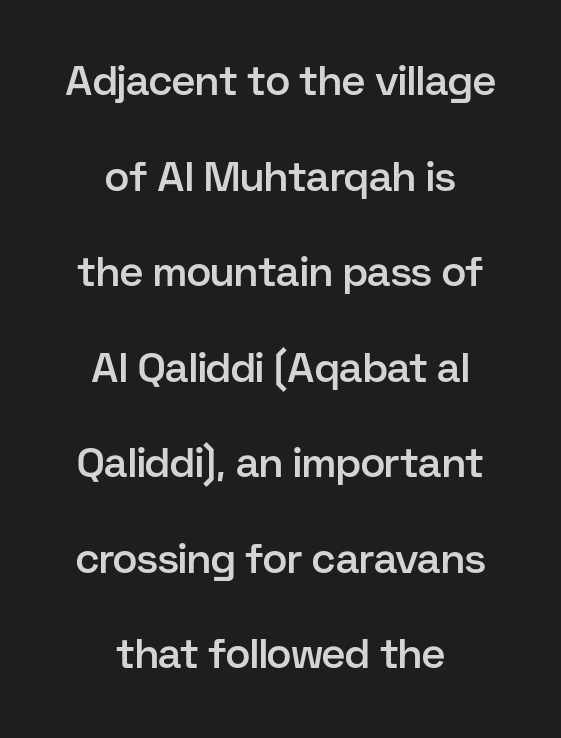
The image shows 41 px semibold sans-serif type, upright; set centered, loose line spacing (2.33x), normal letter spacing, not underlined; low stroke contrast and a medium x-height.
